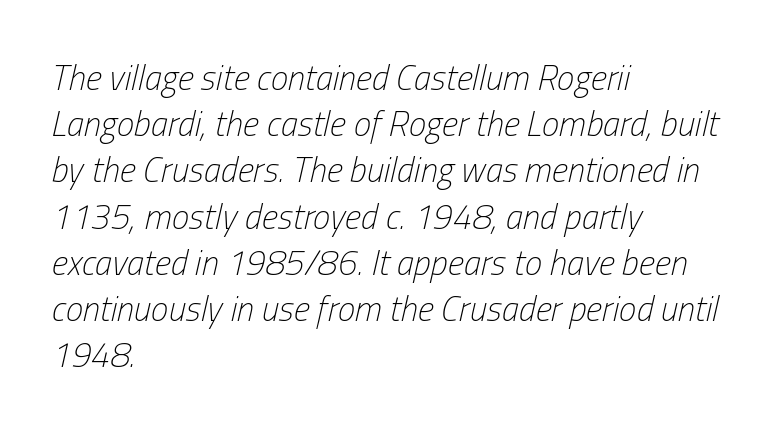
{"italic": "yes", "lean": "right", "slant_degrees": 13, "bold": "no", "weight": "light", "width": "condensed", "stroke_contrast": "low", "x_height": "medium", "monospaced": "no", "underline": "no", "align": "left", "line_spacing": "normal", "line_spacing_ratio": 1.32, "letter_spacing": "normal", "letter_spacing_em": 0.0, "glyph_px": 35}
